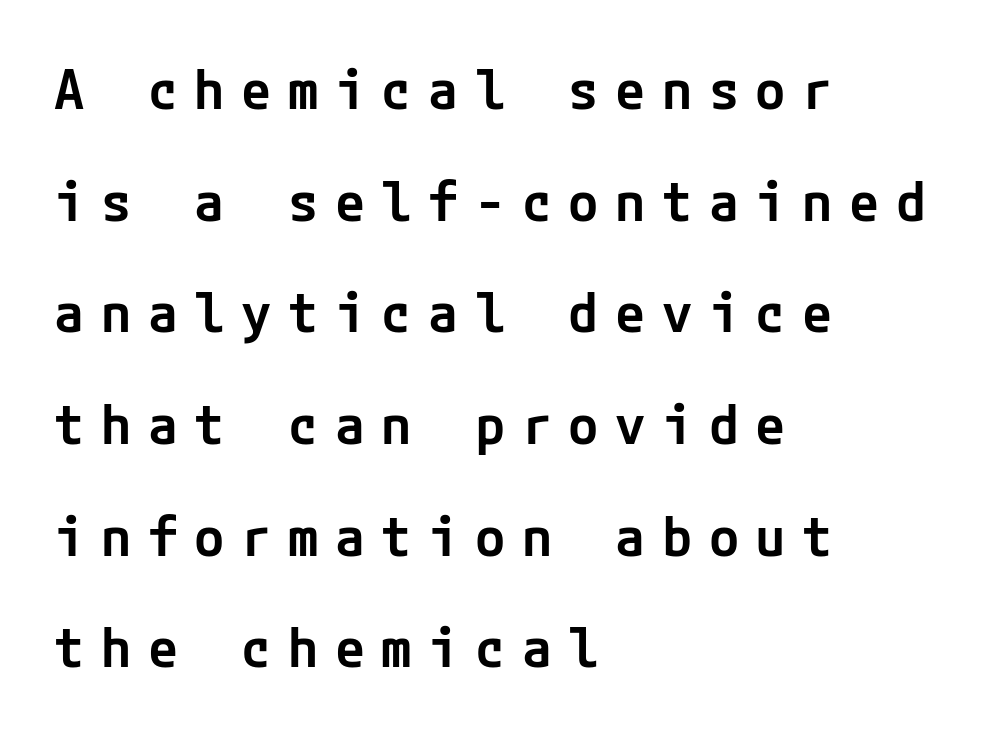
Descenders are the only things crossing below the line. Unlike a traditional serif, this face leaves its strokes unadorned. Firm but not heavy-handed strokes: this text is semibold. Words appear elongated and porous because spacing is wide.
